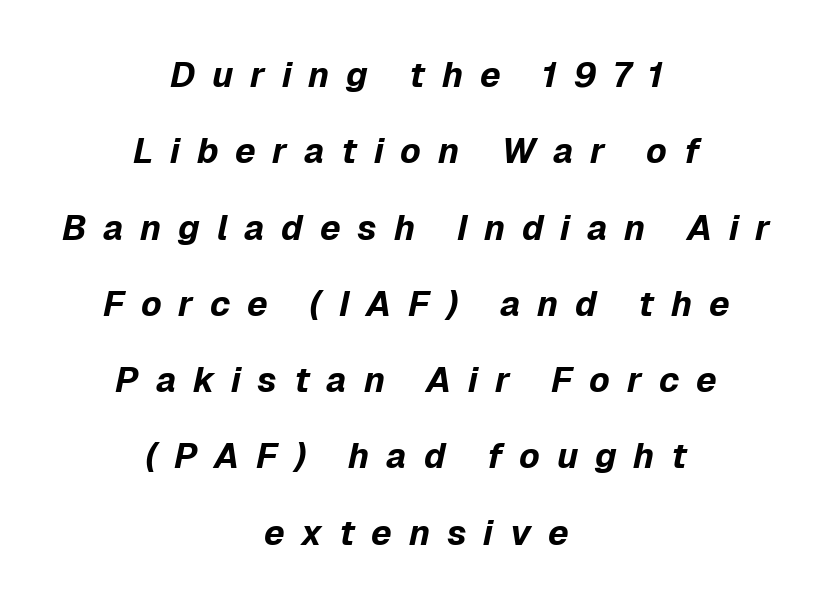
{"italic": "yes", "lean": "right", "slant_degrees": 12, "bold": "yes", "weight": "bold", "width": "normal", "stroke_contrast": "low", "x_height": "medium", "monospaced": "no", "underline": "no", "align": "center", "line_spacing": "loose", "line_spacing_ratio": 2.18, "letter_spacing": "wide", "letter_spacing_em": 0.48, "glyph_px": 35}
